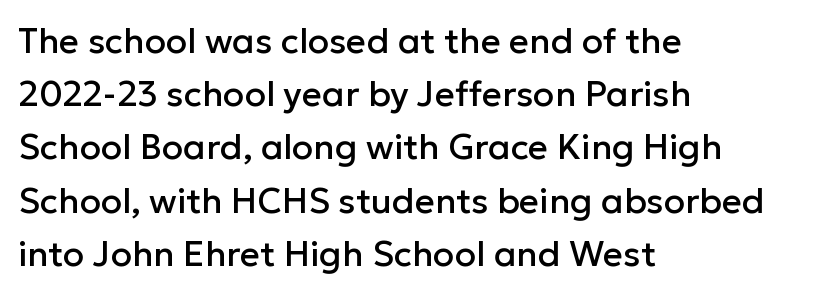
{"serif": "no", "italic": "no", "width": "normal", "stroke_contrast": "low", "x_height": "medium", "monospaced": "no", "underline": "no", "align": "left", "line_spacing": "normal", "line_spacing_ratio": 1.52, "letter_spacing": "normal", "letter_spacing_em": 0.0, "glyph_px": 35}
